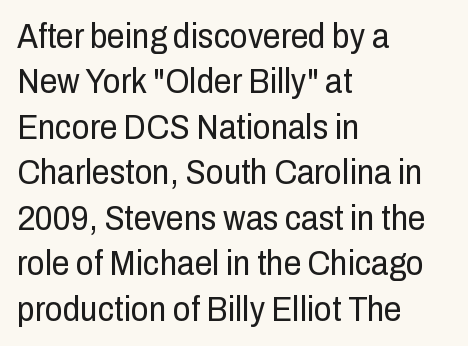
The image shows 35 px regular-weight, condensed sans-serif type, upright; set left-aligned, normal line spacing (1.3x), normal letter spacing, not underlined; low stroke contrast and a medium x-height.
